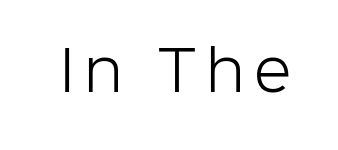
The image shows 55 px light sans-serif type, upright; set not underlined; low stroke contrast and a medium x-height.
